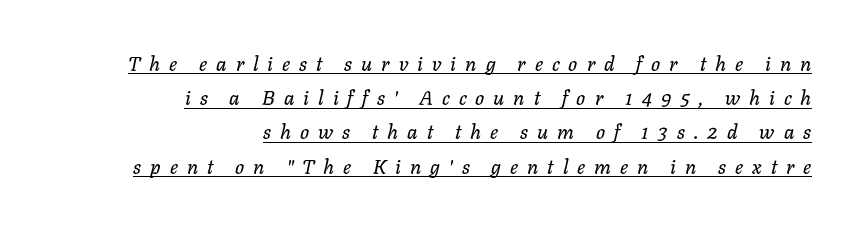
The lettering is marked with a stroke running underneath it. Tall strokes in this sample are angled rather than plumb. Here the glyphs are tracked loosely, breaking word shapes into spaced letters. If you drew a ruler down the right edge, every line would touch it.
